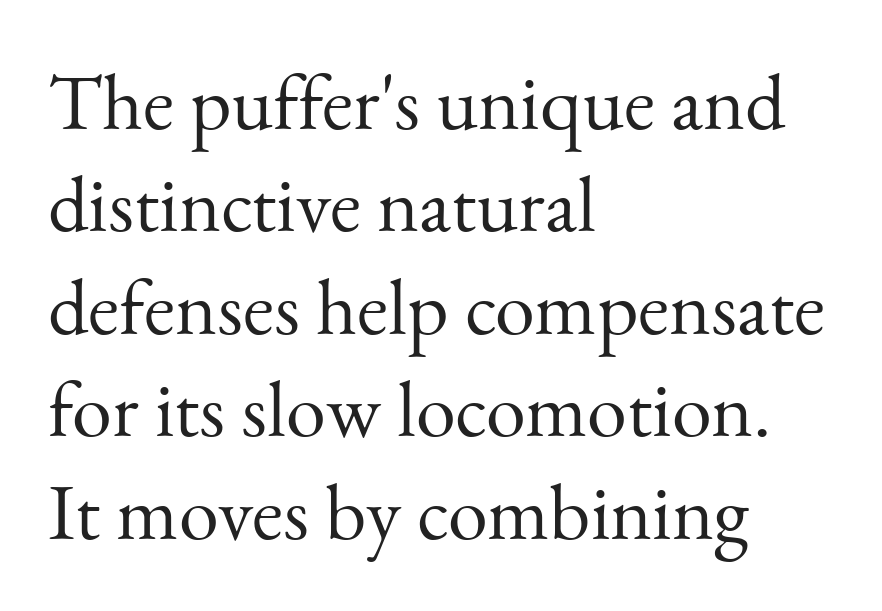
Q: Is the text bold? A: No.
Q: Is the text italic (slanted)? A: No, it is upright.
Q: Is the typeface a serif or a sans-serif typeface? A: Serif.
Q: Is the text underlined? A: No.
Q: How is the paragraph aligned? A: Left-aligned.
Q: Is the spacing between letters normal or unusually wide? A: Normal.
Q: Is the spacing between lines tight, normal or loose? A: Normal.
Q: Width (condensed, normal, or wide)? A: Normal.
Q: Stroke contrast? A: Medium.
Q: x-height? A: Small.
Q: Monospaced? A: No.
